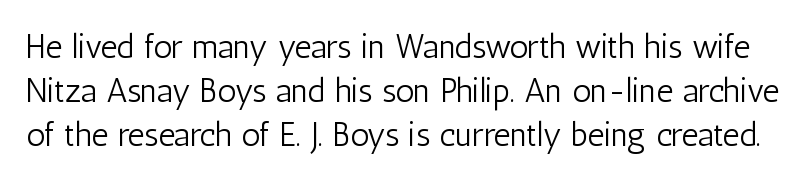
Q: Is the text bold? A: No.
Q: Is the text italic (slanted)? A: No, it is upright.
Q: Is the typeface a serif or a sans-serif typeface? A: Sans-serif.
Q: Is the text underlined? A: No.
Q: Is the spacing between letters normal or unusually wide? A: Normal.
Q: Is the spacing between lines tight, normal or loose? A: Normal.
Q: Width (condensed, normal, or wide)? A: Condensed.
Q: Stroke contrast? A: Low.
Q: x-height? A: Medium.
Q: Monospaced? A: No.
